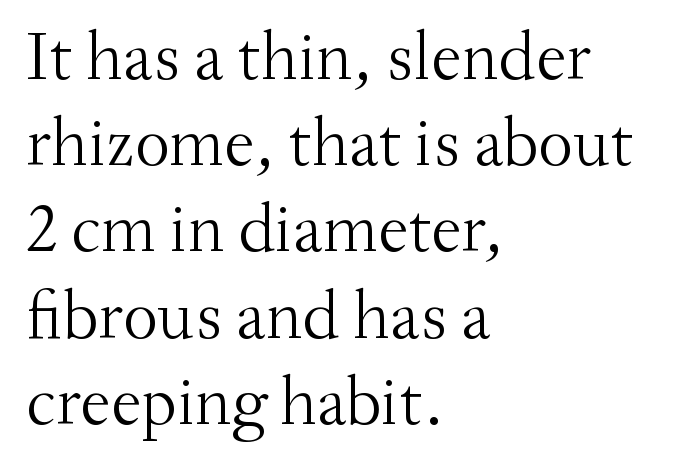
{"serif": "yes", "italic": "no", "bold": "no", "weight": "light", "width": "normal", "stroke_contrast": "medium", "x_height": "small", "monospaced": "no", "underline": "no", "align": "left", "line_spacing": "normal", "line_spacing_ratio": 1.25, "letter_spacing": "normal", "letter_spacing_em": 0.0, "glyph_px": 69}
